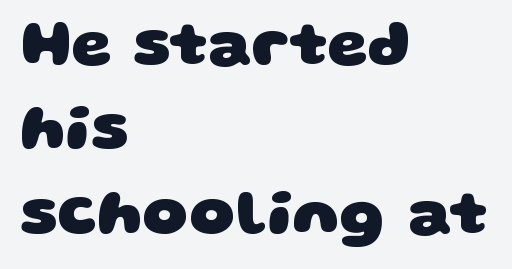
Each glyph is drawn with heavy, bold strokes. Grotesque or geometric, the face here clearly has no serifs. Every row of glyphs begins at an identical x-position on the left. The designer left line spacing at the default. Do the characters align in a grid? No, the font is proportional.
